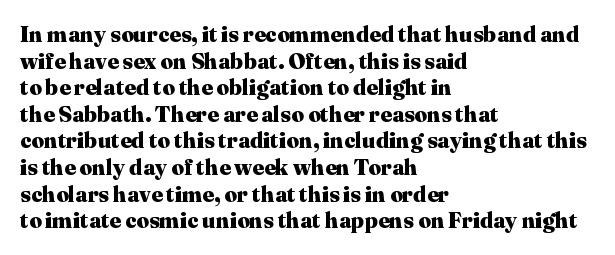
Which margin do the lines hug? The left one — the right edge is uneven. Weight check: bold — yes, fully. Tracking here is standard; glyphs follow each other at the usual distance. Unlike italic type, these characters show no tilt at all. Just letters on the line, the space beneath them empty.
